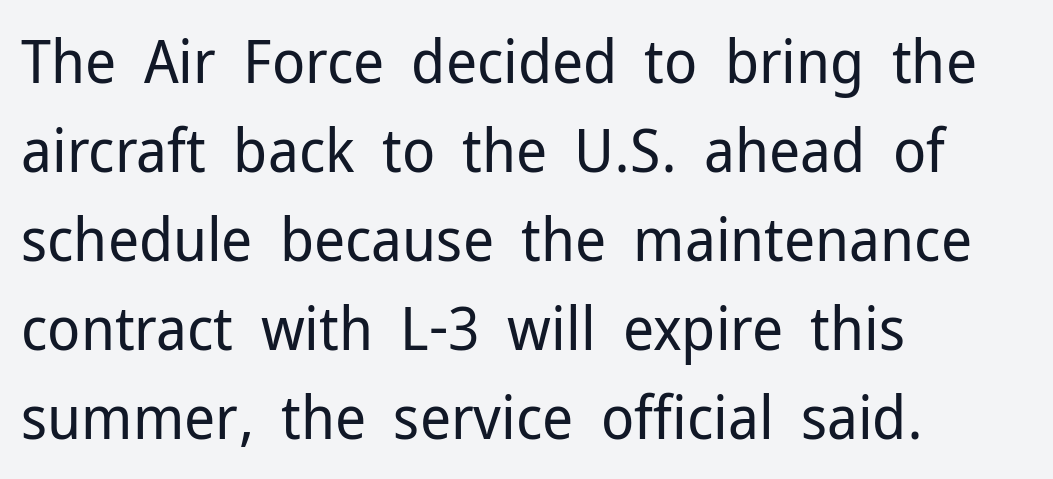
Q: Is the text bold? A: No.
Q: Is the text italic (slanted)? A: No, it is upright.
Q: Is the typeface a serif or a sans-serif typeface? A: Sans-serif.
Q: Is the text underlined? A: No.
Q: How is the paragraph aligned? A: Left-aligned.
Q: Is the spacing between letters normal or unusually wide? A: Normal.
Q: Is the spacing between lines tight, normal or loose? A: Normal.
Q: Width (condensed, normal, or wide)? A: Normal.
Q: Stroke contrast? A: Low.
Q: x-height? A: Medium.
Q: Monospaced? A: No.
